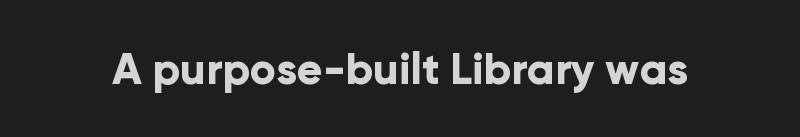
Q: Is the text bold? A: Yes.
Q: Is the text italic (slanted)? A: No, it is upright.
Q: Is the typeface a serif or a sans-serif typeface? A: Sans-serif.
Q: Is the text underlined? A: No.
Q: Is the spacing between letters normal or unusually wide? A: Normal.
Q: Width (condensed, normal, or wide)? A: Normal.
Q: Stroke contrast? A: Low.
Q: x-height? A: Medium.
Q: Monospaced? A: No.
